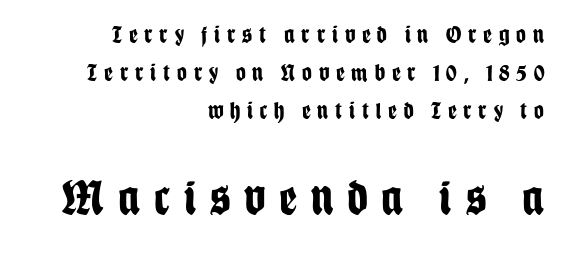
Leading: standard. Quick note: underline off. The block sitting lower on the canvas is the one with enlarged characters. Rendered with straight, roman letterforms.
